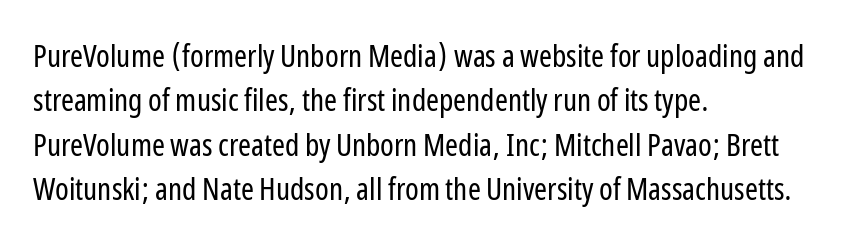
{"serif": "no", "italic": "no", "bold": "no", "weight": "regular", "width": "condensed", "stroke_contrast": "low", "x_height": "medium", "monospaced": "no", "underline": "no", "align": "left", "line_spacing": "normal", "line_spacing_ratio": 1.43, "letter_spacing": "normal", "letter_spacing_em": 0.0, "glyph_px": 31}
